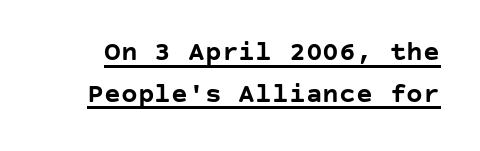
Ordinary non-slanted type is in use. The characters display no serif detailing; their extremities are plain. Here the glyphs are tracked normally, forming tight word shapes. Underline: present. Vertically, the passage feels balanced, rows spaced as you'd expect.
